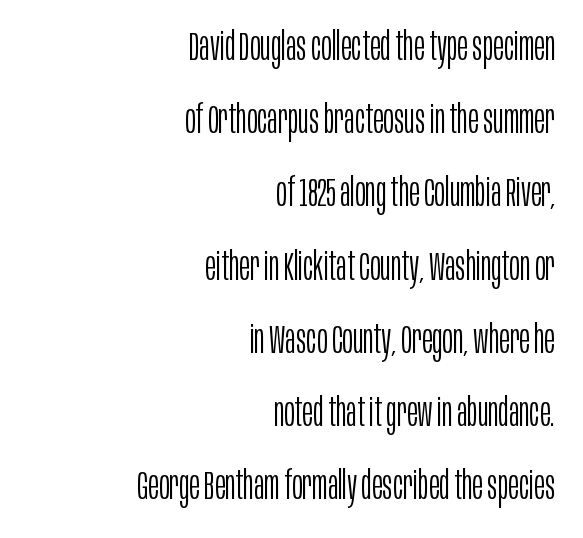
Ink coverage per letter is moderate at most. Letter spacing: default. If you drew a ruler down the right edge, every line would touch it. The letters advance in unequal steps, a hallmark of proportional type. Check under the words: just untouched page.
